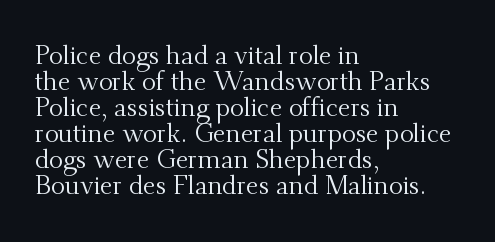
The image shows 26 px text type, upright; set left-aligned, tight line spacing (1.0x), normal letter spacing, not underlined.
